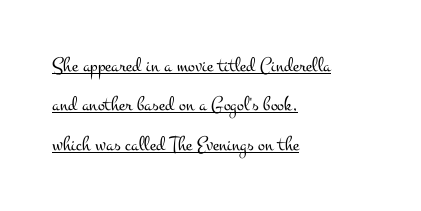
Every word sits above its own underline. Nothing heavy about these letters — not bold at all. There is no visible air inserted between adjacent glyphs. If you drew a ruler down the left edge, every line would touch it.
